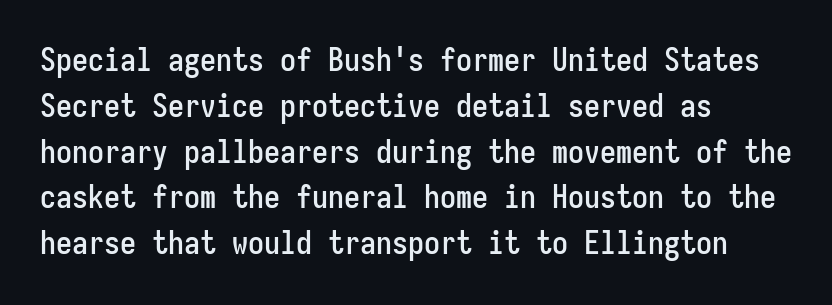
Q: Is the text italic (slanted)? A: No, it is upright.
Q: Is the typeface a serif or a sans-serif typeface? A: Sans-serif.
Q: Is the text underlined? A: No.
Q: How is the paragraph aligned? A: Left-aligned.
Q: Is the spacing between letters normal or unusually wide? A: Normal.
Q: Is the spacing between lines tight, normal or loose? A: Normal.
Q: Width (condensed, normal, or wide)? A: Condensed.
Q: Stroke contrast? A: Low.
Q: x-height? A: Medium.
Q: Monospaced? A: Yes.
